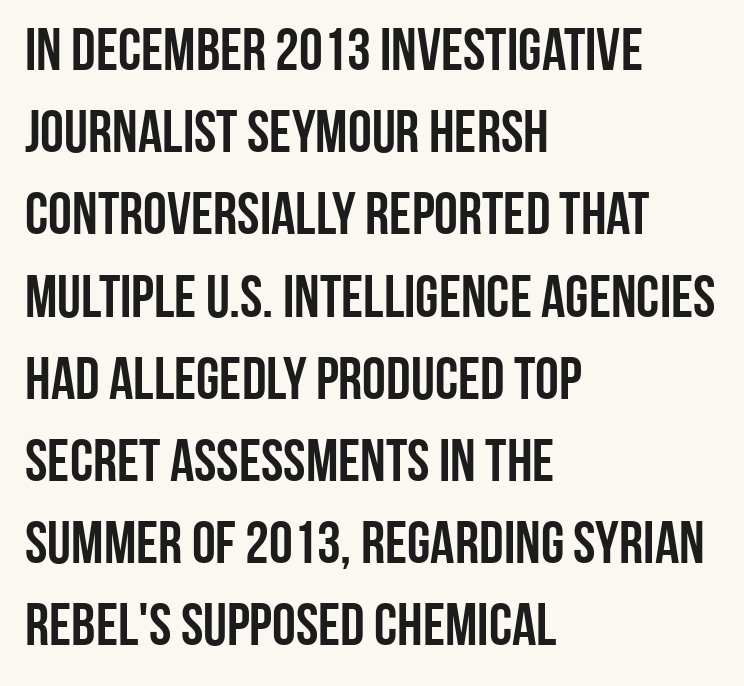
Q: Is the text italic (slanted)? A: No, it is upright.
Q: Is the typeface a serif or a sans-serif typeface? A: Sans-serif.
Q: Is the text underlined? A: No.
Q: How is the paragraph aligned? A: Left-aligned.
Q: Is the spacing between letters normal or unusually wide? A: Normal.
Q: Is the spacing between lines tight, normal or loose? A: Normal.
Q: Width (condensed, normal, or wide)? A: Condensed.
Q: Stroke contrast? A: Low.
Q: x-height? A: Large.
Q: Monospaced? A: No.
